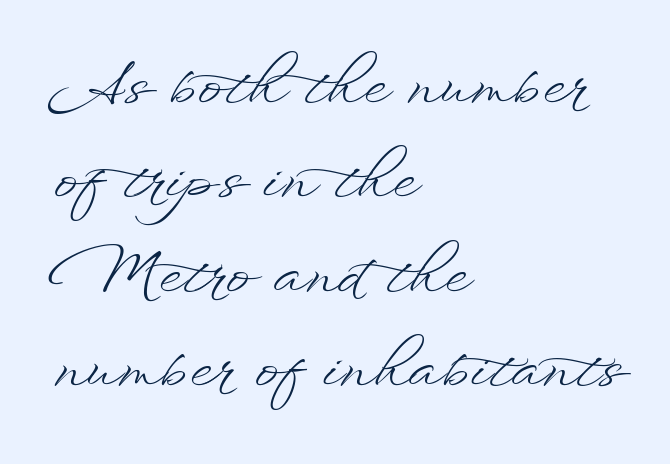
Q: Is the text bold? A: No.
Q: Is the text italic (slanted)? A: Yes.
Q: Is the text underlined? A: No.
Q: How is the paragraph aligned? A: Left-aligned.
Q: Is the spacing between letters normal or unusually wide? A: Normal.
Q: Is the spacing between lines tight, normal or loose? A: Normal.
Q: Width (condensed, normal, or wide)? A: Wide.
Q: Stroke contrast? A: Low.
Q: x-height? A: Small.
Q: Monospaced? A: No.
